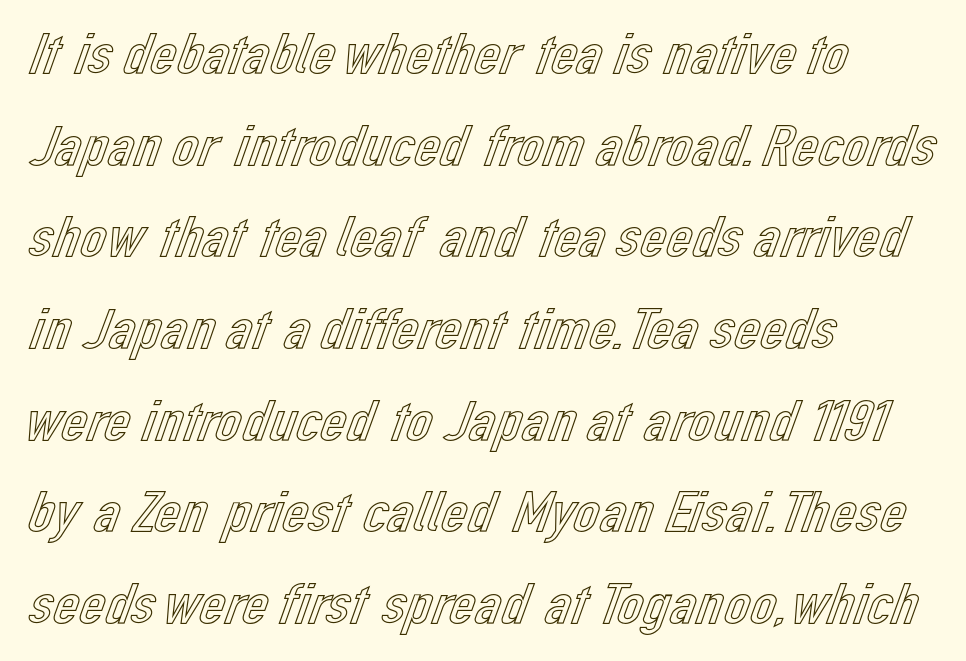
Q: Is the text italic (slanted)? A: Yes.
Q: Is the text underlined? A: No.
Q: How is the paragraph aligned? A: Left-aligned.
Q: Is the spacing between letters normal or unusually wide? A: Normal.
Q: Is the spacing between lines tight, normal or loose? A: Normal.
Q: Width (condensed, normal, or wide)? A: Normal.
Q: x-height? A: Medium.
Q: Monospaced? A: No.
